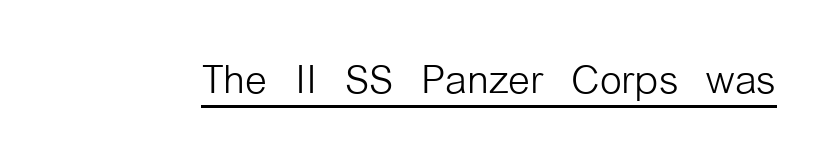
{"serif": "no", "italic": "no", "bold": "no", "weight": "light", "width": "condensed", "stroke_contrast": "low", "x_height": "medium", "monospaced": "no", "underline": "yes", "letter_spacing": "normal", "letter_spacing_em": 0.0, "glyph_px": 56}
